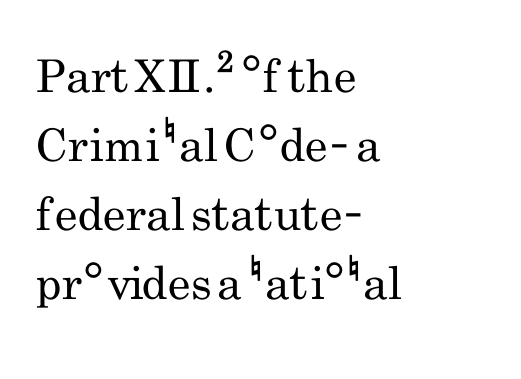
Italic? Not at all — the glyphs are vertical. In terms of leading, this rendering sits right in the middle. What kind of face is this? One without serifs — a sans. Line starts are locked; line ends wander. Each row of text sits above clean, open space. Vertical stems look standard width or narrower in stroke.
